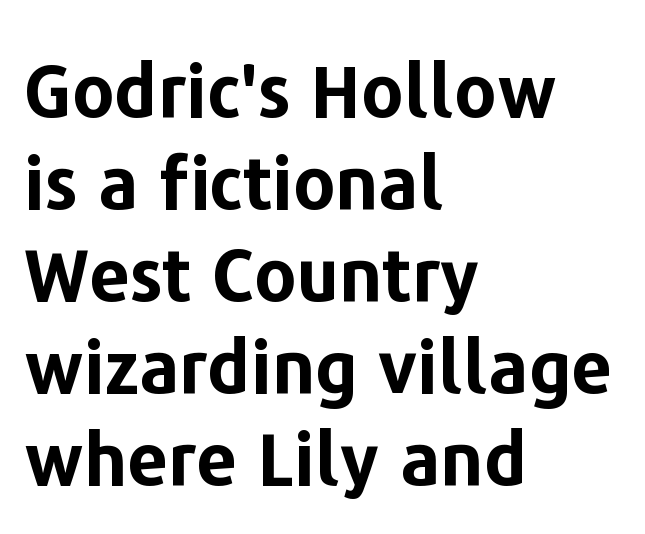
Every stem runs plumb, perpendicular to the baseline. Looks like regular typesetting: each glyph gets only the width it needs. One glance says typical: line gaps are just what's usual. As a designer I'd log this as weight 700, bold. The face used here is rendered with its standard letterfit.
